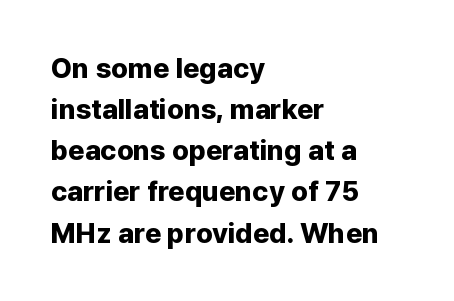
Serifs: no, the terminals of the letterforms are clean. Thick stems and heavy bowls — unmistakably bold. Italic? Not at all — the glyphs are vertical. Words appear dense and cohesive because spacing is normal. Underlining? Definitely not there.
